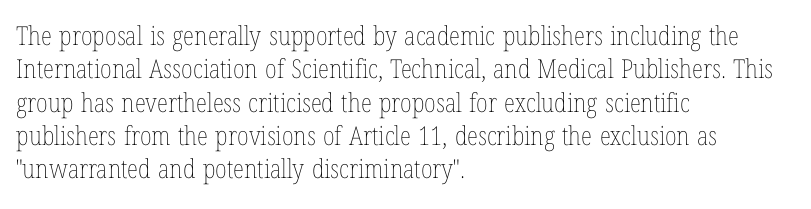
The image shows 26 px text type, upright; set left-aligned, normal line spacing (1.28x), normal letter spacing, not underlined.
